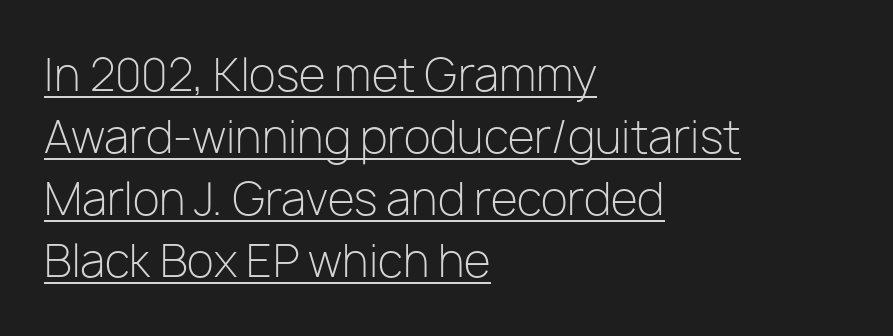
{"serif": "no", "italic": "no", "bold": "no", "weight": "light", "width": "normal", "stroke_contrast": "low", "x_height": "medium", "monospaced": "no", "underline": "yes", "align": "left", "line_spacing": "normal", "line_spacing_ratio": 1.41, "letter_spacing": "normal", "letter_spacing_em": 0.0, "glyph_px": 44}
